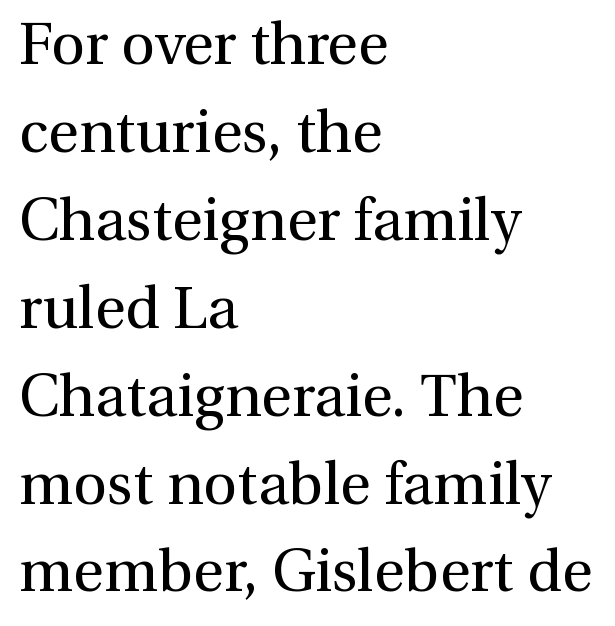
The letters stand straight up with perfectly vertical stems. Here the glyphs are tracked normally, forming tight word shapes. Look at the bottom of the vertical strokes: they flare into serifs here. These glyphs show unthickened strokes, regular width or finer.
